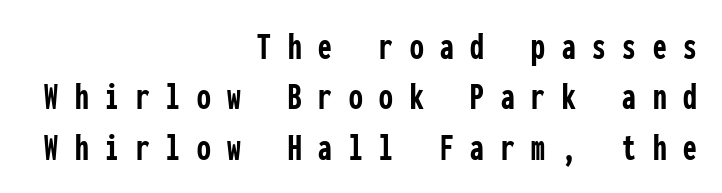
{"serif": "no", "italic": "no", "bold": "yes", "weight": "semibold", "width": "condensed", "stroke_contrast": "low", "x_height": "medium", "monospaced": "yes", "underline": "no", "align": "right", "line_spacing": "normal", "line_spacing_ratio": 1.29, "letter_spacing": "wide", "letter_spacing_em": 0.43, "glyph_px": 39}
